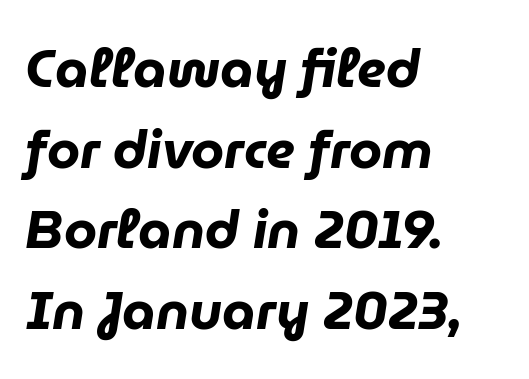
Q: Is the text bold? A: Yes.
Q: Is the text italic (slanted)? A: Yes, it leans right by about 9 degrees.
Q: Is the text underlined? A: No.
Q: How is the paragraph aligned? A: Left-aligned.
Q: Is the spacing between letters normal or unusually wide? A: Normal.
Q: Is the spacing between lines tight, normal or loose? A: Normal.
Q: Width (condensed, normal, or wide)? A: Normal.
Q: Stroke contrast? A: Low.
Q: x-height? A: Medium.
Q: Monospaced? A: No.
